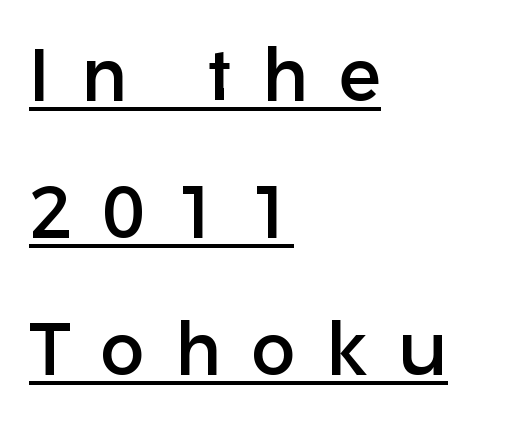
Q: Is the text italic (slanted)? A: No, it is upright.
Q: Is the typeface a serif or a sans-serif typeface? A: Sans-serif.
Q: Is the text underlined? A: Yes.
Q: How is the paragraph aligned? A: Left-aligned.
Q: Is the spacing between letters normal or unusually wide? A: Unusually wide.
Q: Width (condensed, normal, or wide)? A: Normal.
Q: Stroke contrast? A: Low.
Q: x-height? A: Medium.
Q: Monospaced? A: No.
